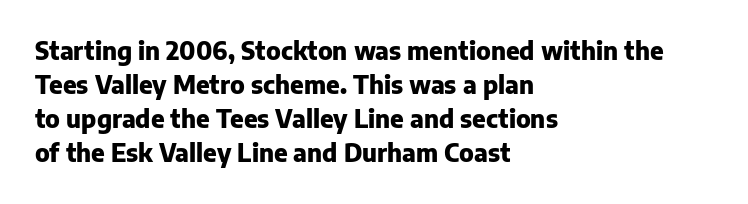
{"italic": "no", "bold": "yes", "underline": "no", "align": "left", "line_spacing": "normal", "line_spacing_ratio": 1.42, "letter_spacing": "normal", "letter_spacing_em": 0.0, "glyph_px": 24}
